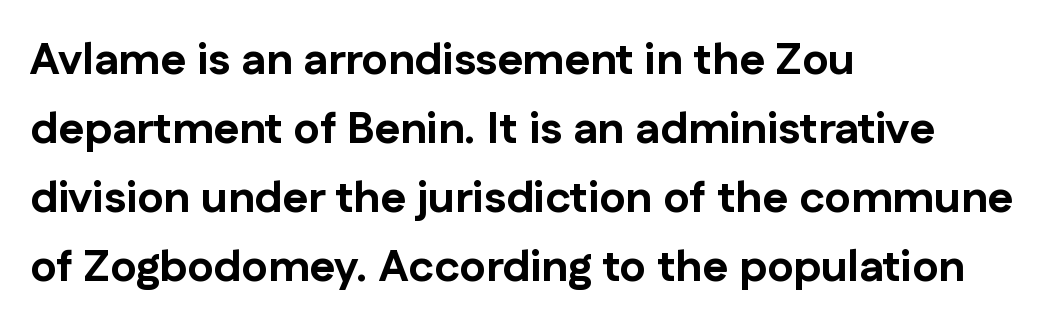
Q: Is the text bold? A: Yes.
Q: Is the text italic (slanted)? A: No, it is upright.
Q: Is the typeface a serif or a sans-serif typeface? A: Sans-serif.
Q: Is the text underlined? A: No.
Q: How is the paragraph aligned? A: Left-aligned.
Q: Is the spacing between letters normal or unusually wide? A: Normal.
Q: Is the spacing between lines tight, normal or loose? A: Normal.
Q: Width (condensed, normal, or wide)? A: Normal.
Q: Stroke contrast? A: Low.
Q: x-height? A: Medium.
Q: Monospaced? A: No.
